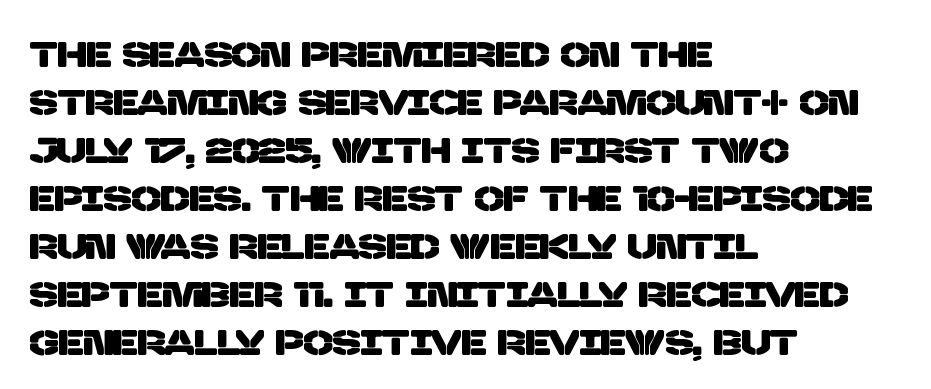
Leading: standard. Lines of text with bare space underneath. This is sans-serif lettering, the kind often seen on screens and signage. The typesetter chose a ragged-right arrangement here. Think of a printed novel: that variable character pitch is what you see here.
